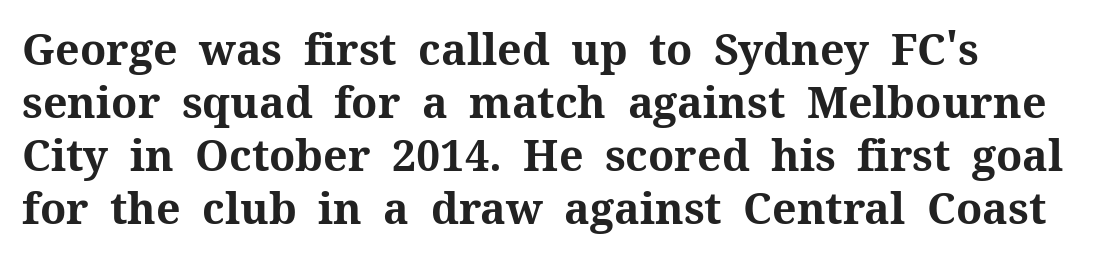
The image shows 43 px bold serif type, upright; set line spacing 1.23x, normal letter spacing, not underlined; medium stroke contrast and a medium x-height.
